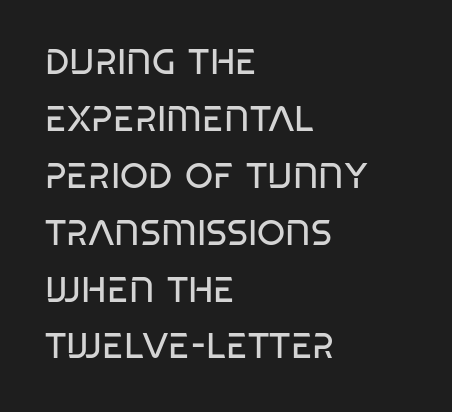
Q: Is the text bold? A: No.
Q: Is the text italic (slanted)? A: No, it is upright.
Q: Is the typeface a serif or a sans-serif typeface? A: Sans-serif.
Q: Is the text underlined? A: No.
Q: How is the paragraph aligned? A: Left-aligned.
Q: Is the spacing between letters normal or unusually wide? A: Normal.
Q: Is the spacing between lines tight, normal or loose? A: Normal.
Q: Width (condensed, normal, or wide)? A: Condensed.
Q: Stroke contrast? A: Low.
Q: x-height? A: Large.
Q: Monospaced? A: No.
